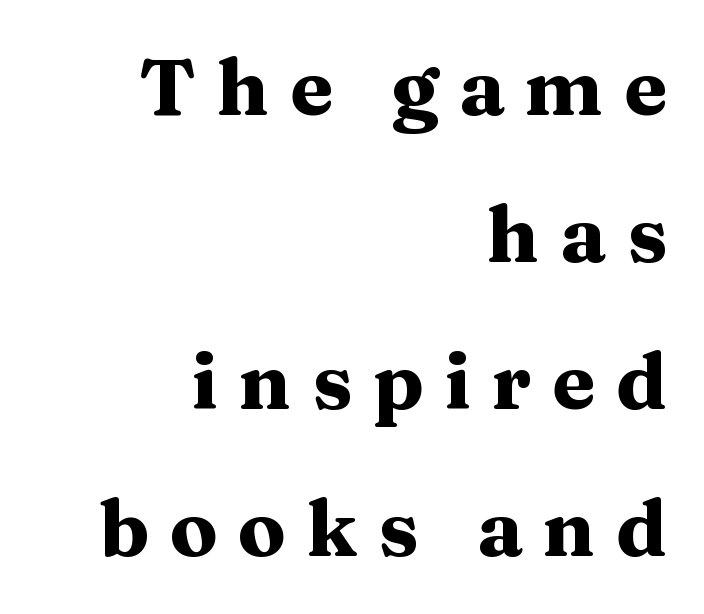
The image shows 79 px heavy, wide serif type, upright; set right-aligned, line spacing 1.86x, unusually wide letter spacing (+0.26 em), not underlined; medium stroke contrast and a medium x-height.
